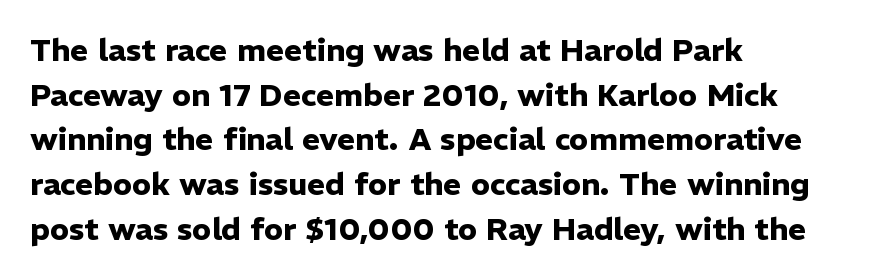
Q: Is the text bold? A: Yes.
Q: Is the text italic (slanted)? A: No, it is upright.
Q: Is the typeface a serif or a sans-serif typeface? A: Sans-serif.
Q: Is the text underlined? A: No.
Q: How is the paragraph aligned? A: Left-aligned.
Q: Is the spacing between letters normal or unusually wide? A: Normal.
Q: Is the spacing between lines tight, normal or loose? A: Normal.
Q: Width (condensed, normal, or wide)? A: Normal.
Q: Stroke contrast? A: Low.
Q: x-height? A: Medium.
Q: Monospaced? A: No.
